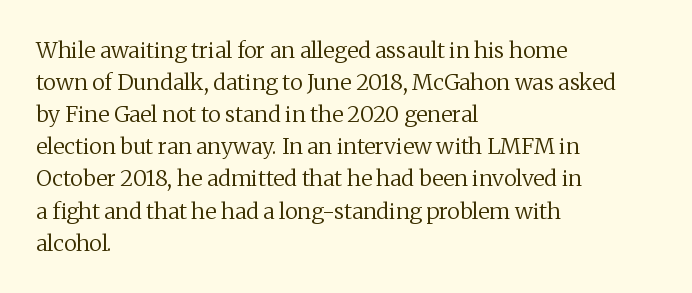
{"italic": "no", "bold": "no", "underline": "no", "align": "left", "line_spacing": "normal", "line_spacing_ratio": 1.46, "letter_spacing": "normal", "letter_spacing_em": 0.0, "glyph_px": 22}
